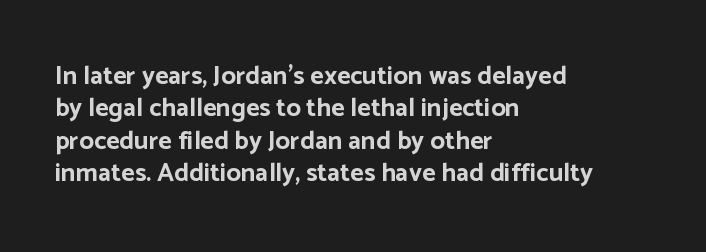
Q: Is the text bold? A: Yes.
Q: Is the text italic (slanted)? A: No, it is upright.
Q: Is the text underlined? A: No.
Q: How is the paragraph aligned? A: Left-aligned.
Q: Is the spacing between letters normal or unusually wide? A: Normal.
Q: Is the spacing between lines tight, normal or loose? A: Normal.
